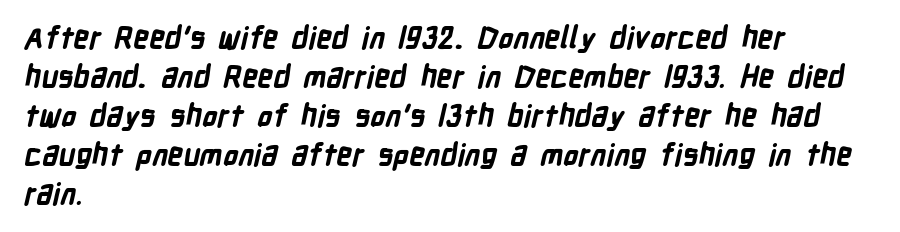
The rendering shows plain stroke endings on the letterforms — a sans-serif design. No word sits above an underline. The letters advance in unequal steps, a hallmark of proportional type. Short and long lines alike share a common starting point at left. Is there much room between lines? A standard amount, neither cramped nor airy. The gaps between neighbouring characters are ordinary and unremarkable.
